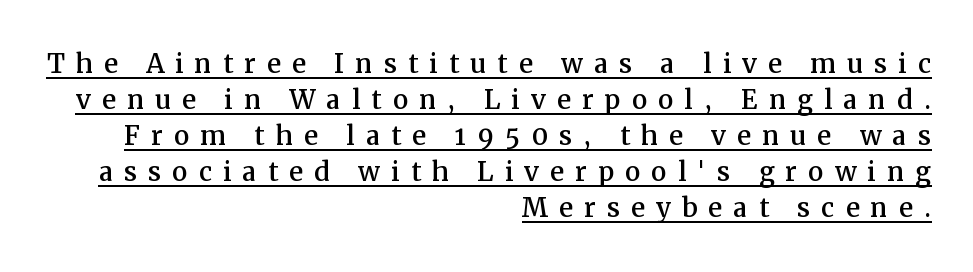
{"serif": "yes", "italic": "no", "width": "normal", "stroke_contrast": "medium", "x_height": "medium", "monospaced": "no", "underline": "yes", "align": "right", "line_spacing": "tight", "line_spacing_ratio": 1.03, "letter_spacing": "wide", "letter_spacing_em": 0.31, "glyph_px": 35}
